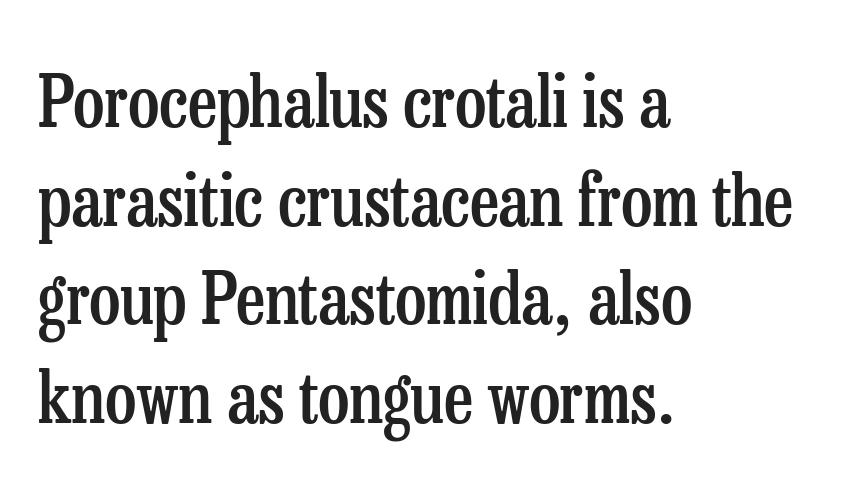
{"serif": "yes", "italic": "no", "bold": "semi", "weight": "semibold", "width": "condensed", "stroke_contrast": "low", "x_height": "medium", "monospaced": "no", "underline": "no", "align": "left", "line_spacing": "normal", "line_spacing_ratio": 1.39, "letter_spacing": "normal", "letter_spacing_em": 0.0, "glyph_px": 71}
